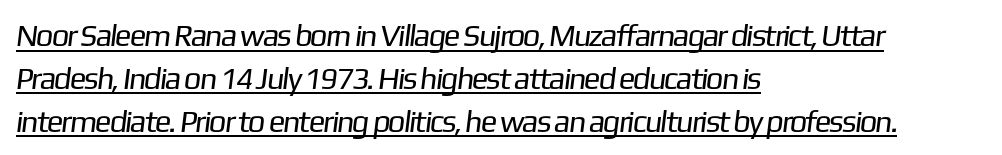
The image shows 31 px regular-weight sans-serif type; set left-aligned, normal line spacing (1.38x), normal letter spacing, underlined; low stroke contrast and a medium x-height.
